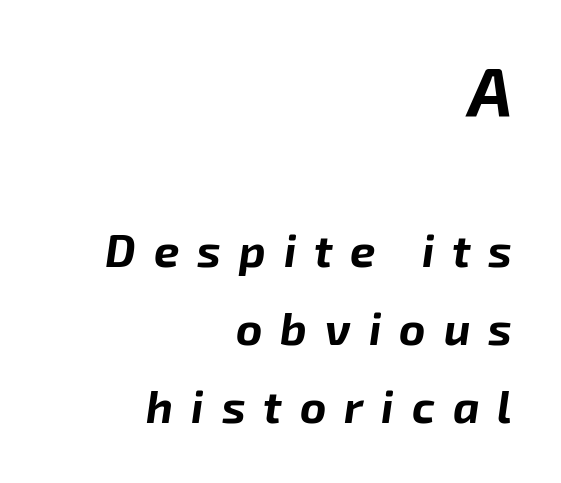
{"italic": "yes", "lean": "right", "slant_degrees": 8, "bold": "yes", "weight": "bold", "width": "normal", "stroke_contrast": "low", "x_height": "medium", "monospaced": "no", "underline": "no", "align": "right", "line_spacing_ratio": 1.74, "letter_spacing": "wide", "letter_spacing_em": 0.4, "larger_block": "first", "size_ratio": 1.51, "glyph_px": 68}
